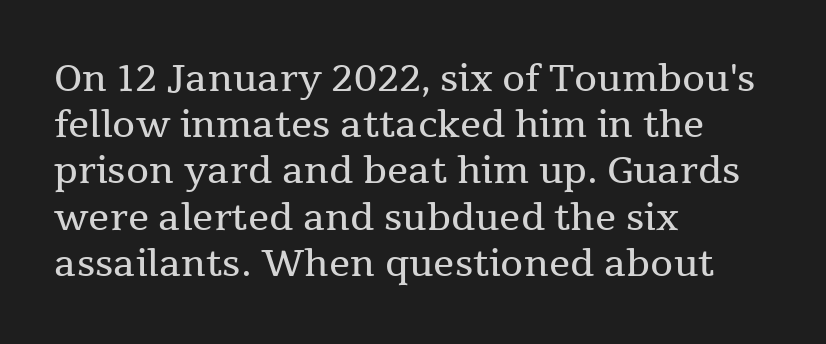
Is there much room between lines? A standard amount, neither cramped nor airy. Serif or sans? Serif — the stroke terminals have little feet. A typesetter would call this proportional, since set widths differ per character. This rendering features lettering with no underline. Compared with typical body copy, the letter spacing here is the same. Italic? Not at all — the glyphs are vertical.
